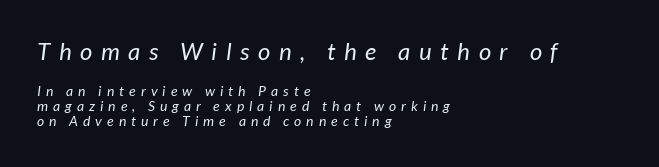
Q: Is the text bold? A: No.
Q: Is the text underlined? A: No.
Q: How is the paragraph aligned? A: Left-aligned.
Q: Is the spacing between letters normal or unusually wide? A: Unusually wide.
Q: Is the spacing between lines tight, normal or loose? A: Tight.
Q: Which block of text is set in a larger size, the first (top) or the second (bottom)? A: The first (top) one.
